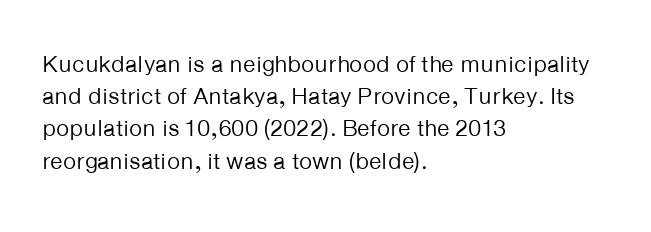
Q: Is the text bold? A: No.
Q: Is the text italic (slanted)? A: No, it is upright.
Q: Is the text underlined? A: No.
Q: How is the paragraph aligned? A: Left-aligned.
Q: Is the spacing between letters normal or unusually wide? A: Normal.
Q: Is the spacing between lines tight, normal or loose? A: Normal.
